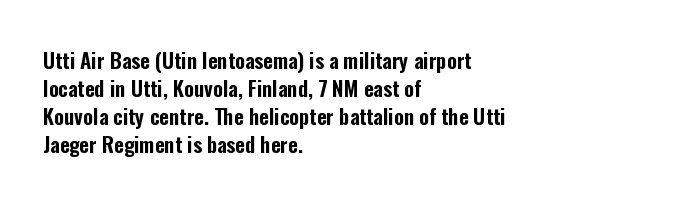
Teacher's note: observe the even left margin — that is flush-left alignment. No italicization has been applied; the sample stays upright. Clear beneath every line of the passage. Honestly, the letter spacing is just normal — you wouldn't notice it. A typesetter would call this leading conventional body-copy spacing.
